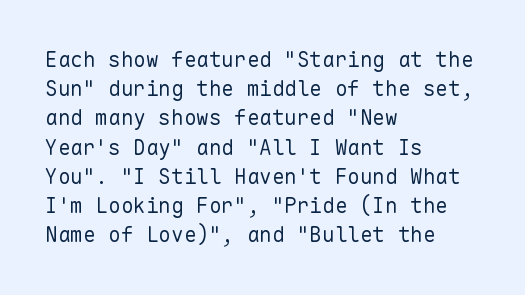
Q: Is the text bold? A: No.
Q: Is the text italic (slanted)? A: No, it is upright.
Q: Is the text underlined? A: No.
Q: How is the paragraph aligned? A: Left-aligned.
Q: Is the spacing between letters normal or unusually wide? A: Normal.
Q: Is the spacing between lines tight, normal or loose? A: Normal.
